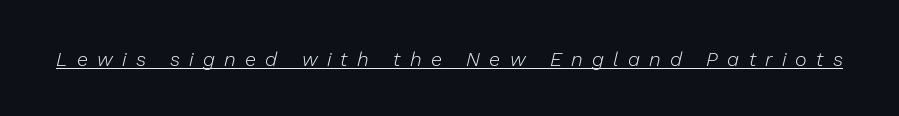
Q: Is the text bold? A: No.
Q: Is the text italic (slanted)? A: Yes, it leans right by about 13 degrees.
Q: Is the text underlined? A: Yes.
Q: Is the spacing between letters normal or unusually wide? A: Unusually wide.
